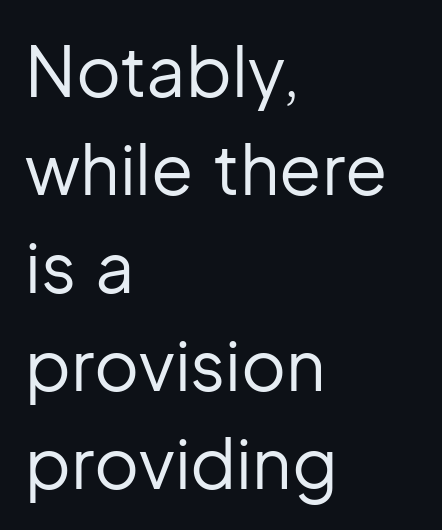
Q: Is the text bold? A: No.
Q: Is the text italic (slanted)? A: No, it is upright.
Q: Is the typeface a serif or a sans-serif typeface? A: Sans-serif.
Q: Is the text underlined? A: No.
Q: How is the paragraph aligned? A: Left-aligned.
Q: Is the spacing between letters normal or unusually wide? A: Normal.
Q: Is the spacing between lines tight, normal or loose? A: Normal.
Q: Width (condensed, normal, or wide)? A: Normal.
Q: Stroke contrast? A: Low.
Q: x-height? A: Medium.
Q: Monospaced? A: No.
